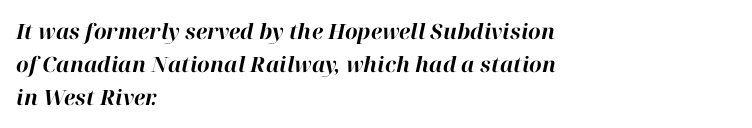
Type without underlining. Left-aligned paragraph, ragged on the right. Is the type slanted? Yes — the strokes lean at a clear angle. Caption: standard tracking, unaltered.
